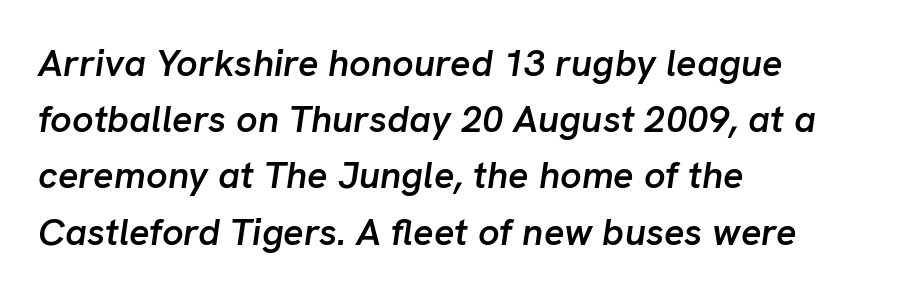
The image shows 38 px semibold type, italic (leaning right); set left-aligned, normal line spacing (1.48x), normal letter spacing, not underlined; low stroke contrast and a medium x-height.
